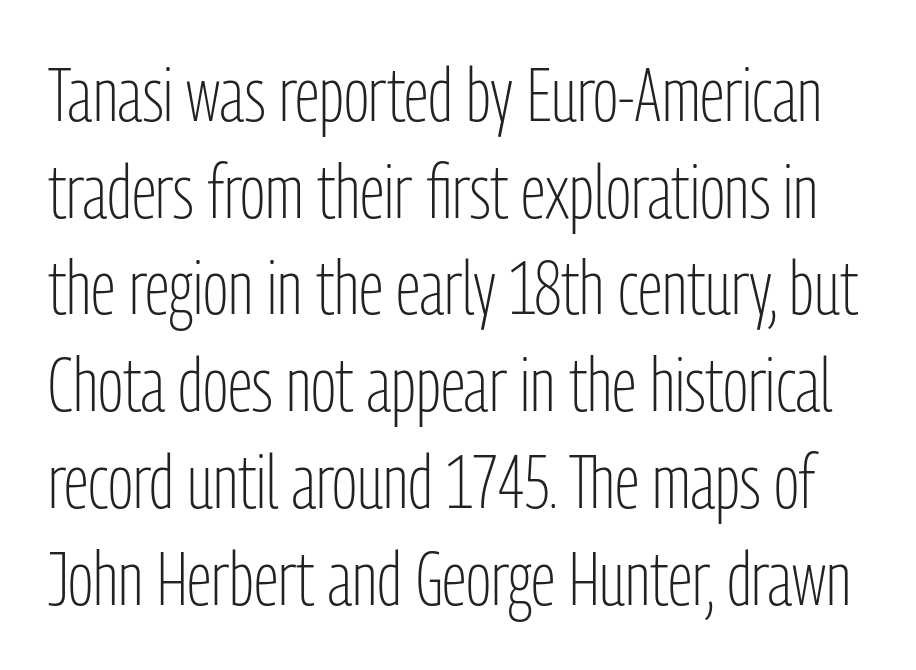
The image shows 75 px light, condensed sans-serif type, upright; set normal line spacing (1.29x), normal letter spacing, not underlined; low stroke contrast and a medium x-height.
